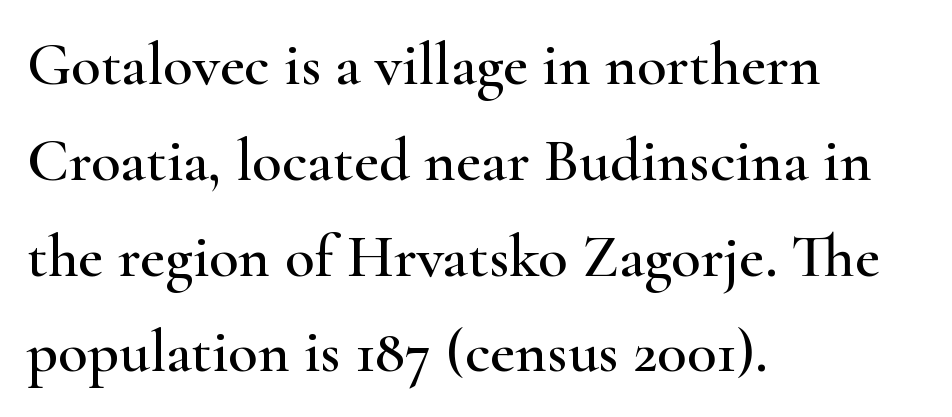
Q: Is the text italic (slanted)? A: No, it is upright.
Q: Is the typeface a serif or a sans-serif typeface? A: Serif.
Q: Is the text underlined? A: No.
Q: How is the paragraph aligned? A: Left-aligned.
Q: Is the spacing between letters normal or unusually wide? A: Normal.
Q: Is the spacing between lines tight, normal or loose? A: Normal.
Q: Width (condensed, normal, or wide)? A: Wide.
Q: Stroke contrast? A: High.
Q: x-height? A: Small.
Q: Monospaced? A: No.
